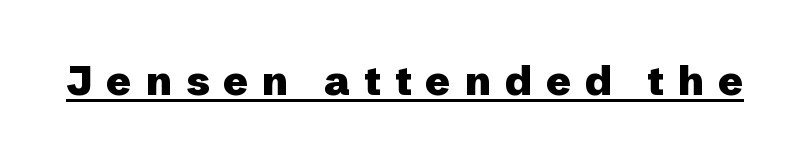
Q: Is the text bold? A: Yes.
Q: Is the text italic (slanted)? A: No, it is upright.
Q: Is the typeface a serif or a sans-serif typeface? A: Sans-serif.
Q: Is the text underlined? A: Yes.
Q: Is the spacing between letters normal or unusually wide? A: Unusually wide.
Q: Width (condensed, normal, or wide)? A: Normal.
Q: Stroke contrast? A: Low.
Q: x-height? A: Medium.
Q: Monospaced? A: No.
